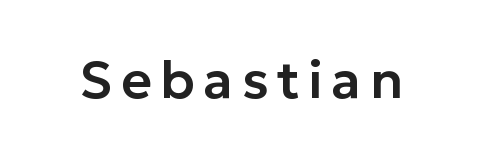
{"serif": "no", "italic": "no", "width": "normal", "stroke_contrast": "low", "x_height": "medium", "monospaced": "no", "underline": "no", "glyph_px": 53}
